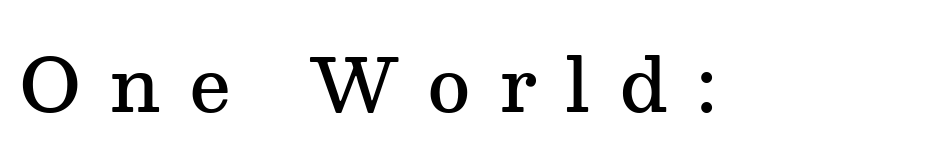
The image shows 74 px semibold serif type, upright; set unusually wide letter spacing (+0.38 em), not underlined; medium stroke contrast and a medium x-height.
